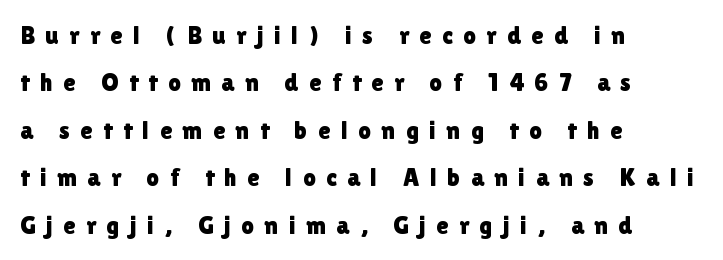
{"italic": "no", "underline": "no", "align": "left", "line_spacing": "loose", "line_spacing_ratio": 1.9, "letter_spacing": "wide", "letter_spacing_em": 0.42, "glyph_px": 25}
